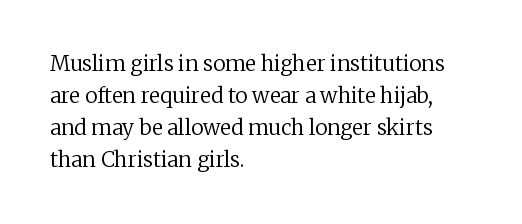
{"italic": "no", "bold": "no", "underline": "no", "align": "left", "line_spacing": "normal", "line_spacing_ratio": 1.53, "letter_spacing": "normal", "letter_spacing_em": 0.0, "glyph_px": 21}
